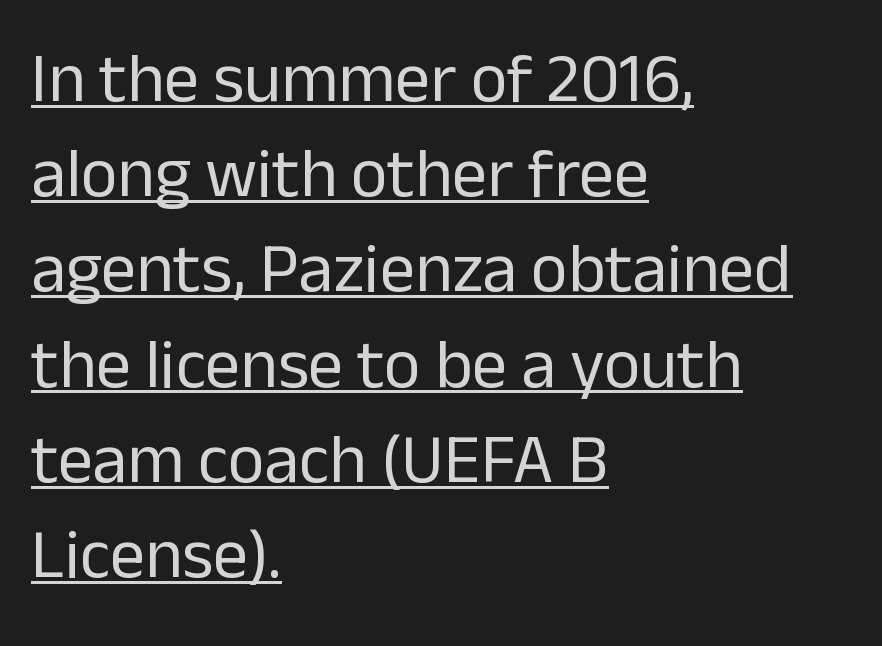
The image shows 70 px regular-weight sans-serif type, upright; set left-aligned, normal line spacing (1.36x), normal letter spacing, underlined; low stroke contrast and a medium x-height.
